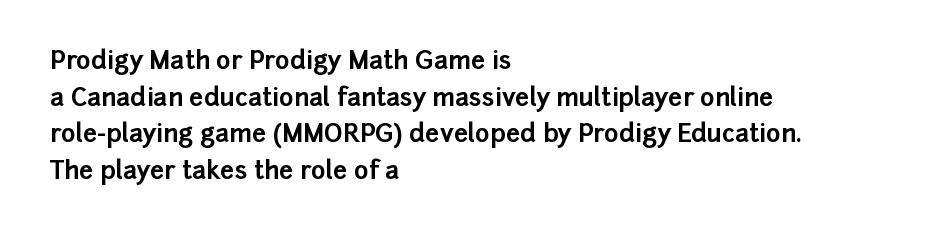
{"italic": "no", "bold": "yes", "underline": "no", "align": "left", "line_spacing": "normal", "line_spacing_ratio": 1.47, "letter_spacing": "normal", "letter_spacing_em": 0.0, "glyph_px": 25}
